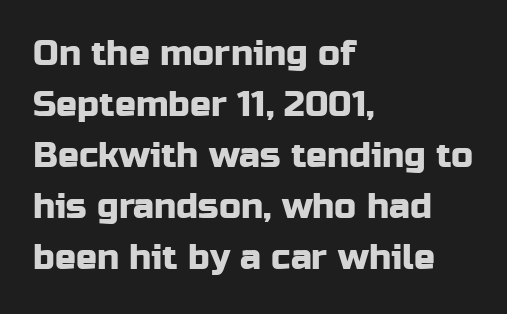
{"serif": "no", "italic": "no", "width": "normal", "stroke_contrast": "low", "x_height": "medium", "monospaced": "no", "underline": "no", "align": "left", "line_spacing": "normal", "line_spacing_ratio": 1.46, "letter_spacing": "normal", "letter_spacing_em": 0.0, "glyph_px": 35}
